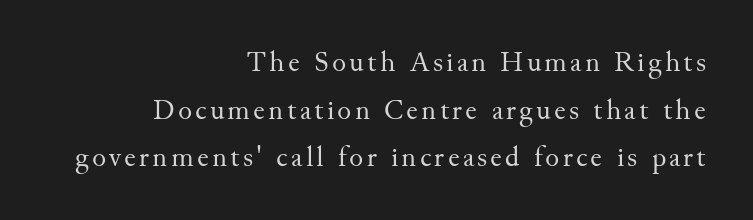
The vertical gap from one line to the next is medium. Stroke thickness stays within the range of a standard reading face or lighter. Looks like regular typesetting: each glyph gets only the width it needs. Is this a sans? No — the strokes have serifs. Where is the straight margin? On the right.
